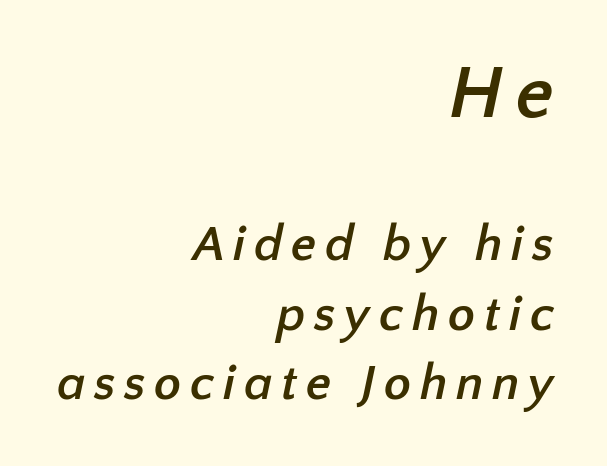
{"serif": "no", "bold": "yes", "weight": "semibold", "width": "normal", "stroke_contrast": "low", "x_height": "medium", "monospaced": "no", "underline": "no", "align": "right", "line_spacing": "normal", "line_spacing_ratio": 1.39, "larger_block": "first", "size_ratio": 1.5, "glyph_px": 75}
